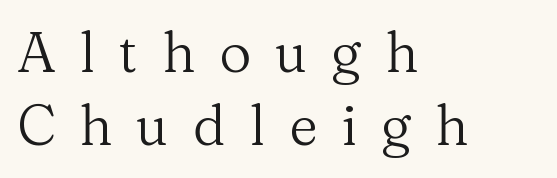
The image shows 56 px regular-weight serif type, upright; set left-aligned, normal line spacing (1.31x), unusually wide letter spacing (+0.42 em), not underlined; medium stroke contrast and a medium x-height.
